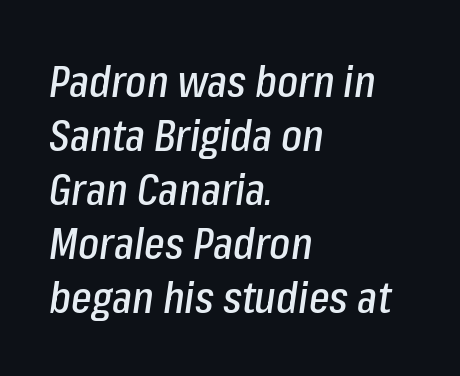
{"italic": "yes", "lean": "right", "slant_degrees": 8, "width": "condensed", "stroke_contrast": "low", "x_height": "medium", "monospaced": "no", "underline": "no", "align": "left", "line_spacing_ratio": 1.23, "letter_spacing": "normal", "letter_spacing_em": 0.0, "glyph_px": 44}
